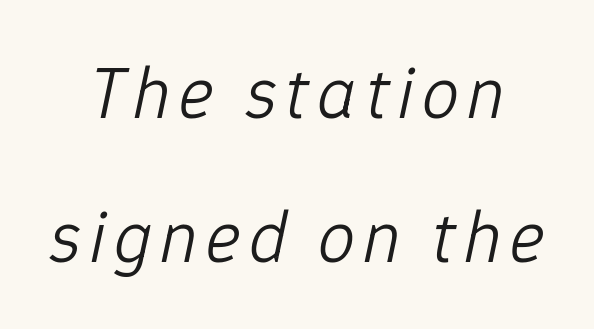
The image shows 74 px light type, italic (leaning right); set loose line spacing (1.95x), not underlined; low stroke contrast and a medium x-height.
